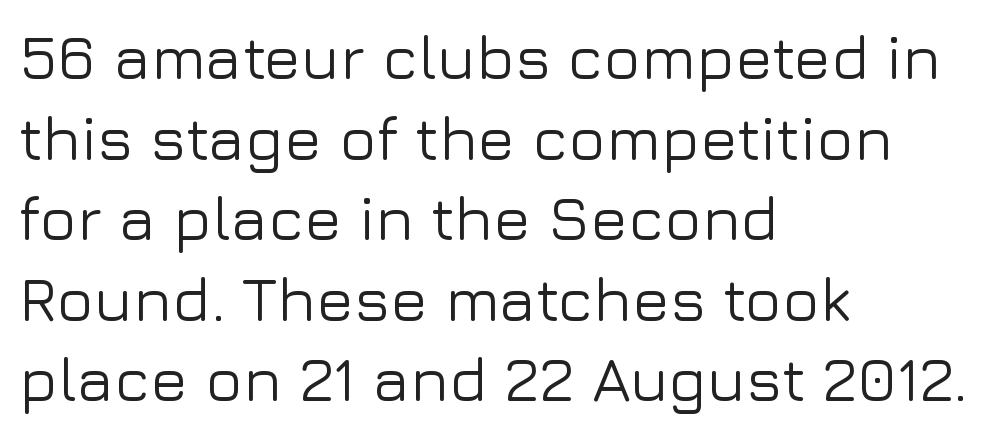
The image shows 62 px sans-serif type, upright; set left-aligned, normal line spacing (1.3x), normal letter spacing, not underlined; low stroke contrast and a medium x-height.
